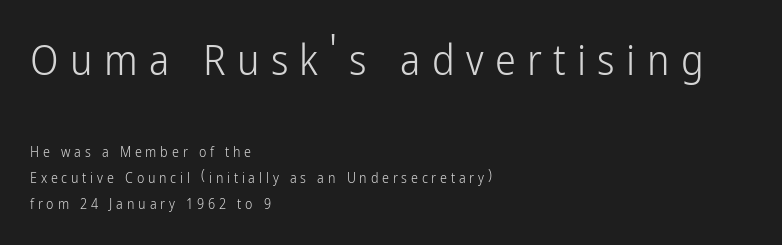
The image shows 42 px light, condensed sans-serif type, upright; set left-aligned, line spacing 1.87x, unusually wide letter spacing (+0.27 em), not underlined; the first (top) block is 3.0x larger; low stroke contrast and a medium x-height.
